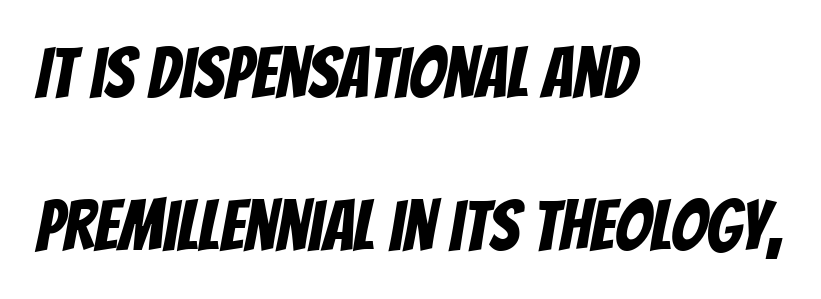
Q: Is the typeface a serif or a sans-serif typeface? A: Sans-serif.
Q: Is the text underlined? A: No.
Q: How is the paragraph aligned? A: Left-aligned.
Q: Is the spacing between letters normal or unusually wide? A: Normal.
Q: Is the spacing between lines tight, normal or loose? A: Loose.
Q: Width (condensed, normal, or wide)? A: Condensed.
Q: Stroke contrast? A: Low.
Q: x-height? A: Large.
Q: Monospaced? A: No.
